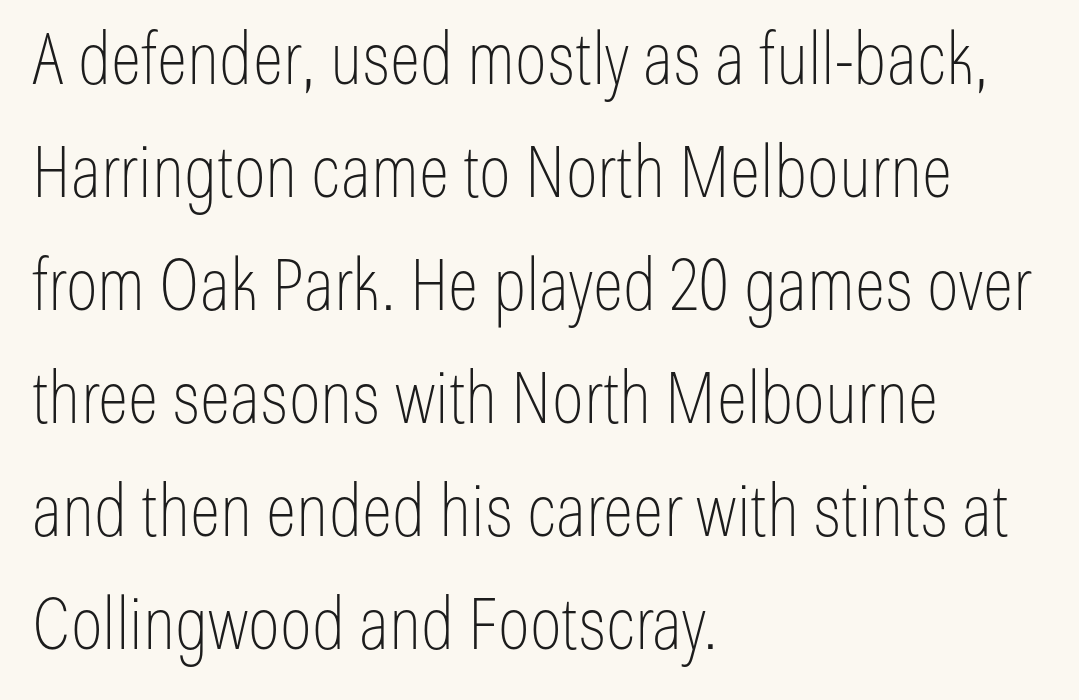
Q: Is the text bold? A: No.
Q: Is the text italic (slanted)? A: No, it is upright.
Q: Is the typeface a serif or a sans-serif typeface? A: Sans-serif.
Q: Is the text underlined? A: No.
Q: How is the paragraph aligned? A: Left-aligned.
Q: Is the spacing between letters normal or unusually wide? A: Normal.
Q: Is the spacing between lines tight, normal or loose? A: Normal.
Q: Width (condensed, normal, or wide)? A: Condensed.
Q: Stroke contrast? A: Low.
Q: x-height? A: Medium.
Q: Monospaced? A: No.
